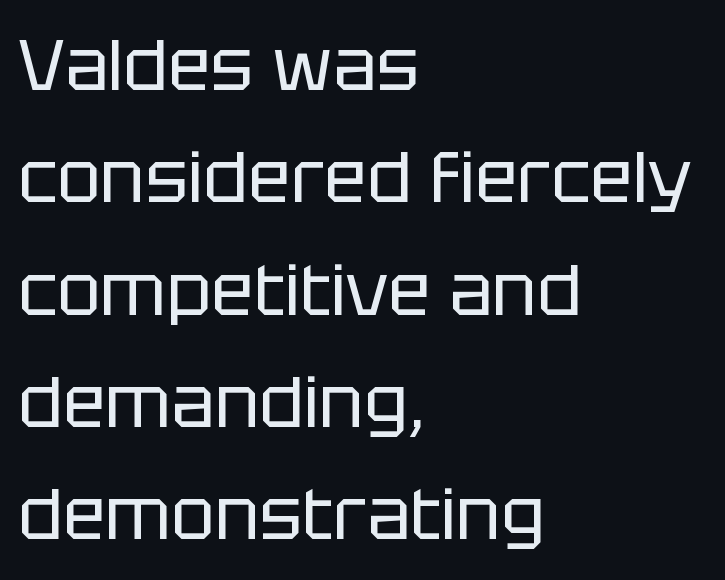
Q: Is the text bold? A: No.
Q: Is the text italic (slanted)? A: No, it is upright.
Q: Is the typeface a serif or a sans-serif typeface? A: Sans-serif.
Q: Is the text underlined? A: No.
Q: How is the paragraph aligned? A: Left-aligned.
Q: Is the spacing between letters normal or unusually wide? A: Normal.
Q: Is the spacing between lines tight, normal or loose? A: Normal.
Q: Width (condensed, normal, or wide)? A: Normal.
Q: Stroke contrast? A: Low.
Q: x-height? A: Large.
Q: Monospaced? A: No.
